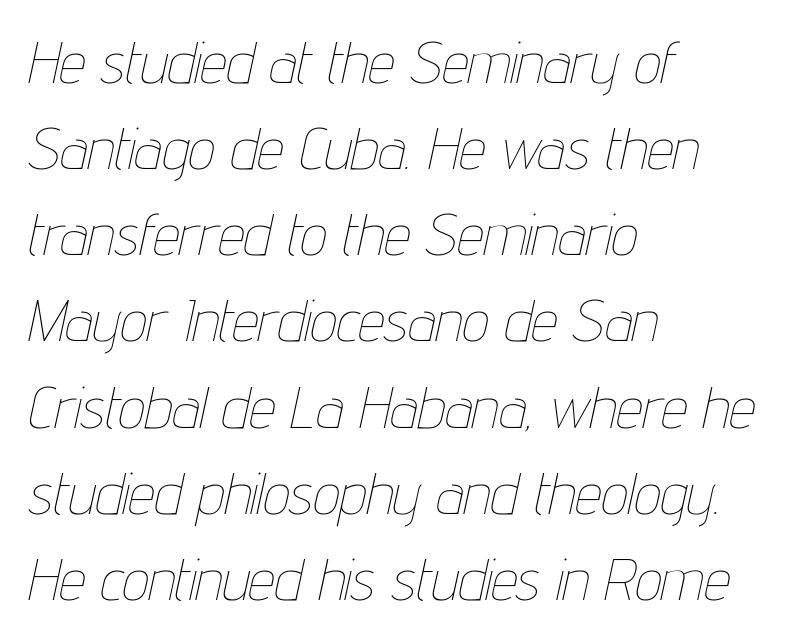
{"italic": "yes", "lean": "right", "slant_degrees": 12, "bold": "no", "weight": "thin", "width": "condensed", "stroke_contrast": "low", "x_height": "medium", "monospaced": "no", "underline": "no", "align": "left", "line_spacing": "normal", "line_spacing_ratio": 1.46, "letter_spacing": "normal", "letter_spacing_em": 0.0, "glyph_px": 59}
